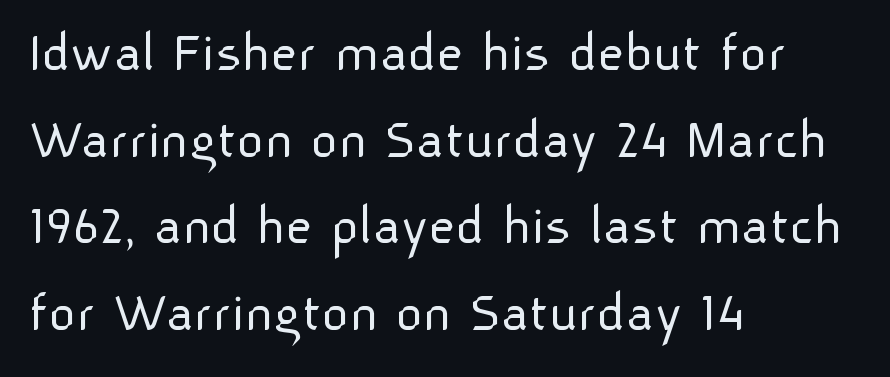
Q: Is the text bold? A: No.
Q: Is the text italic (slanted)? A: No, it is upright.
Q: Is the typeface a serif or a sans-serif typeface? A: Sans-serif.
Q: Is the text underlined? A: No.
Q: How is the paragraph aligned? A: Left-aligned.
Q: Is the spacing between letters normal or unusually wide? A: Normal.
Q: Is the spacing between lines tight, normal or loose? A: Normal.
Q: Width (condensed, normal, or wide)? A: Normal.
Q: Stroke contrast? A: Low.
Q: x-height? A: Medium.
Q: Monospaced? A: No.
